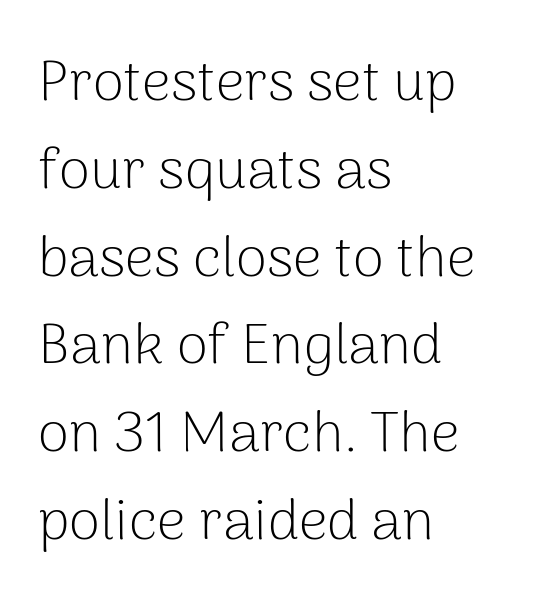
The designer left line spacing at the default. The weight tops out at a normal text grade. Looks like regular typesetting: each glyph gets only the width it needs. Caption: standard tracking, unaltered.
